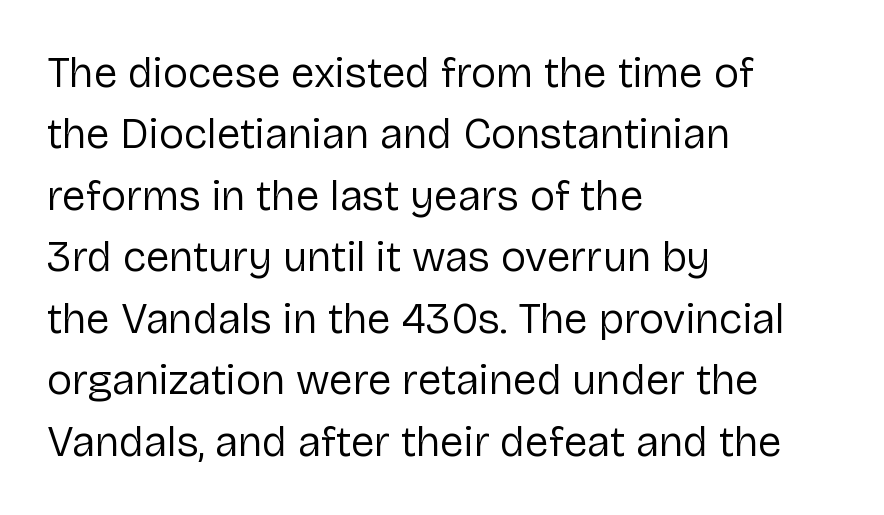
The image shows 43 px regular-weight sans-serif type, upright; set left-aligned, normal line spacing (1.43x), normal letter spacing, not underlined; low stroke contrast and a medium x-height.
